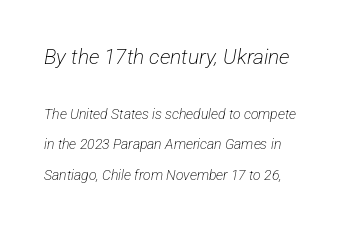
The image shows 21 px text type; set left-aligned, loose line spacing (2.16x), normal letter spacing, not underlined; the first (top) block is 1.5x larger.
